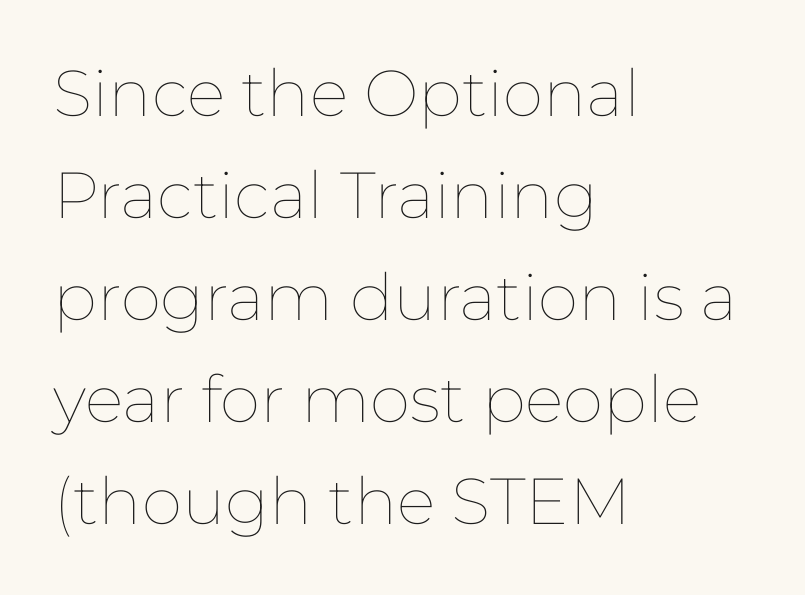
Leftover space on each line is placed entirely after the last word. Has an underline been added? It has not. The typeface has the unassuming heft of standard copy or less. Students, note that the glyphs here touch the page at normal intervals. Note the varied advance widths — an 'i' is clearly narrower than an 'm'.
